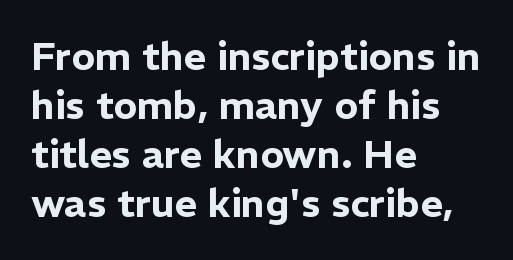
Q: Is the text italic (slanted)? A: No, it is upright.
Q: Is the typeface a serif or a sans-serif typeface? A: Sans-serif.
Q: Is the text underlined? A: No.
Q: How is the paragraph aligned? A: Left-aligned.
Q: Is the spacing between letters normal or unusually wide? A: Normal.
Q: Is the spacing between lines tight, normal or loose? A: Normal.
Q: Width (condensed, normal, or wide)? A: Normal.
Q: Stroke contrast? A: Low.
Q: x-height? A: Medium.
Q: Monospaced? A: No.
